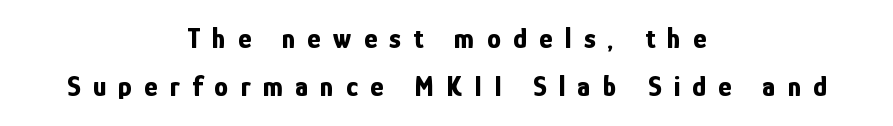
Q: Is the text bold? A: Yes.
Q: Is the text italic (slanted)? A: No, it is upright.
Q: Is the typeface a serif or a sans-serif typeface? A: Sans-serif.
Q: Is the text underlined? A: No.
Q: How is the paragraph aligned? A: Centered.
Q: Is the spacing between letters normal or unusually wide? A: Unusually wide.
Q: Width (condensed, normal, or wide)? A: Condensed.
Q: Stroke contrast? A: Low.
Q: x-height? A: Medium.
Q: Monospaced? A: No.
